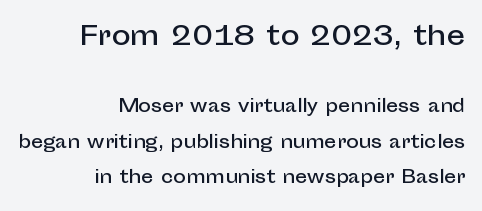
{"italic": "no", "underline": "no", "align": "right", "line_spacing": "loose", "line_spacing_ratio": 2.11, "letter_spacing": "normal", "letter_spacing_em": 0.0, "larger_block": "first", "size_ratio": 1.53, "glyph_px": 26}
